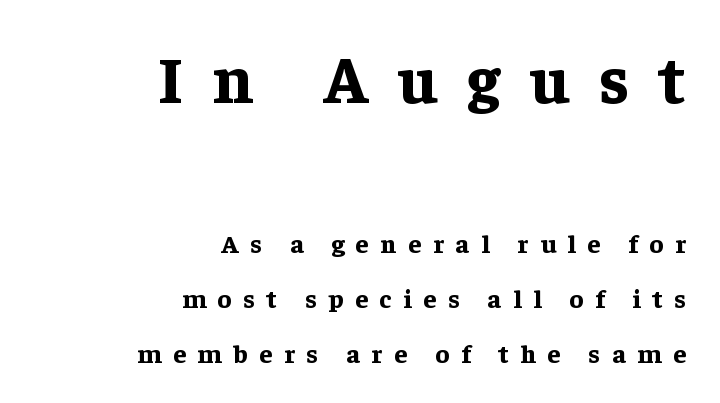
{"serif": "yes", "italic": "no", "bold": "yes", "weight": "bold", "width": "normal", "stroke_contrast": "low", "x_height": "medium", "monospaced": "no", "underline": "no", "align": "right", "line_spacing": "loose", "line_spacing_ratio": 2.1, "letter_spacing": "wide", "letter_spacing_em": 0.45, "larger_block": "first", "size_ratio": 2.54, "glyph_px": 66}
